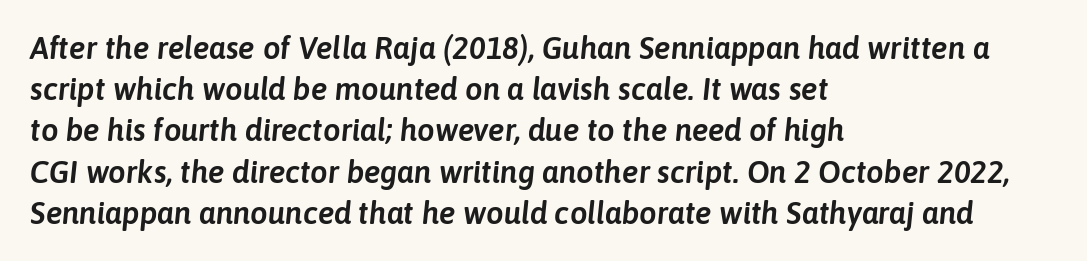
Words float on clear page, feet unadorned. Honestly, the letter spacing is just normal — you wouldn't notice it. Horizontal bands of white between lines are of average thickness. The passage is arranged the way most books set body copy — flush left. The rendering applies a slant to the glyphs.
